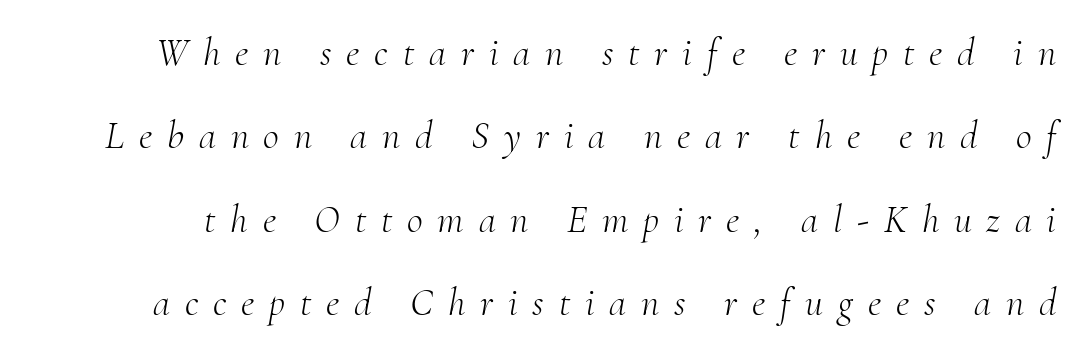
To sum up the face: it has serifs. Interline gaps are noticeably wide in this sample. Quick note: underline off. Do the characters align in a grid? No, the font is proportional.
